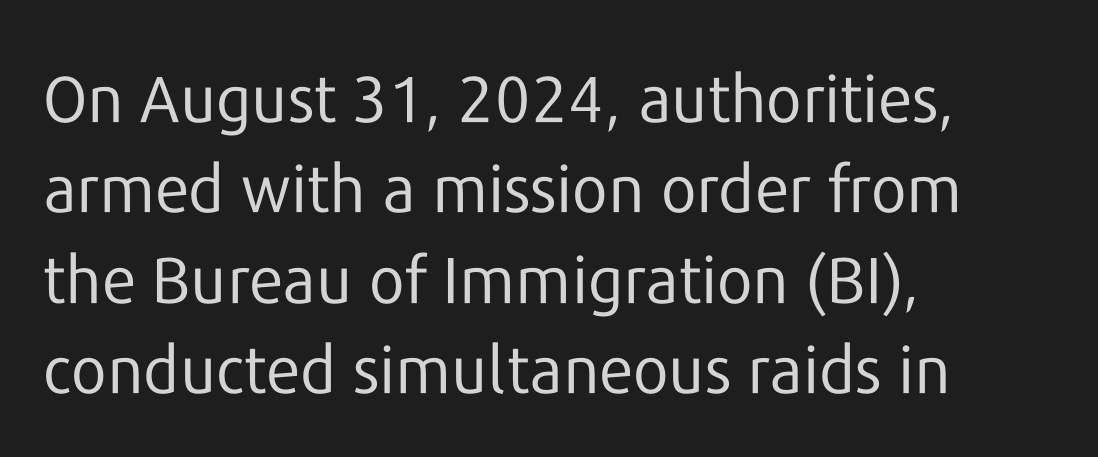
{"serif": "no", "italic": "no", "bold": "no", "weight": "regular", "width": "normal", "stroke_contrast": "low", "x_height": "medium", "monospaced": "no", "underline": "no", "align": "left", "line_spacing": "normal", "line_spacing_ratio": 1.39, "letter_spacing": "normal", "letter_spacing_em": 0.0, "glyph_px": 65}
